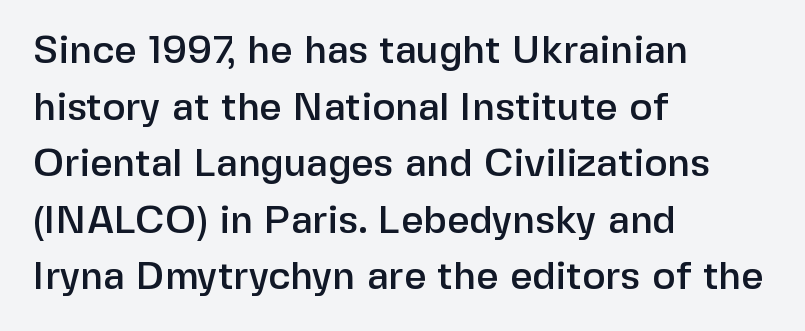
Q: Is the text italic (slanted)? A: No, it is upright.
Q: Is the typeface a serif or a sans-serif typeface? A: Sans-serif.
Q: Is the text underlined? A: No.
Q: How is the paragraph aligned? A: Left-aligned.
Q: Is the spacing between letters normal or unusually wide? A: Normal.
Q: Is the spacing between lines tight, normal or loose? A: Normal.
Q: Width (condensed, normal, or wide)? A: Normal.
Q: Stroke contrast? A: Low.
Q: x-height? A: Medium.
Q: Monospaced? A: No.
